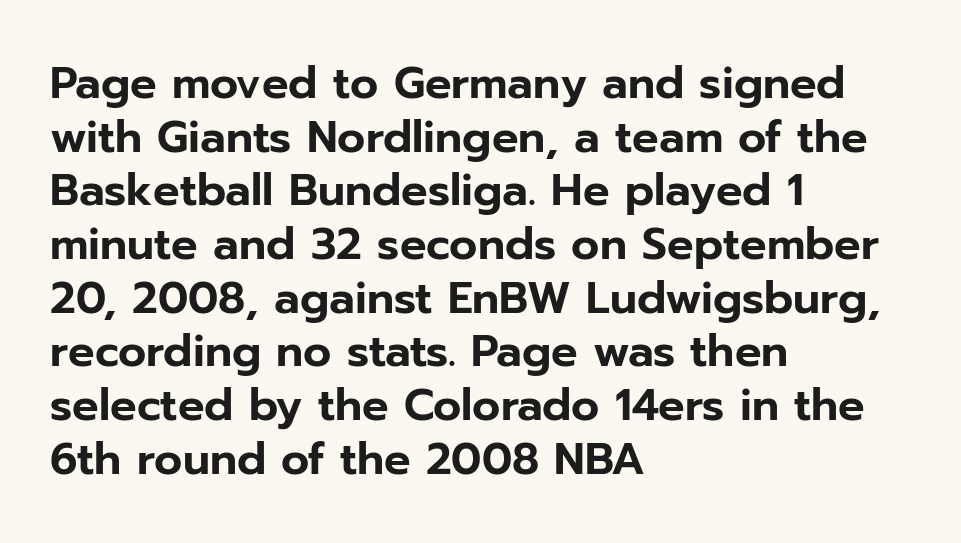
Here the glyphs are tracked normally, forming tight word shapes. The words here are not underlined. The font's upright variant was chosen for this text. Font category for this specimen: sans-serif.
